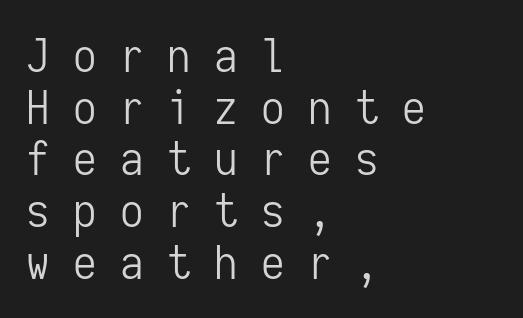
{"serif": "no", "italic": "no", "bold": "no", "weight": "light", "width": "condensed", "stroke_contrast": "low", "x_height": "medium", "monospaced": "yes", "underline": "no", "align": "left", "line_spacing": "tight", "line_spacing_ratio": 1.1, "letter_spacing": "wide", "letter_spacing_em": 0.5, "glyph_px": 47}
